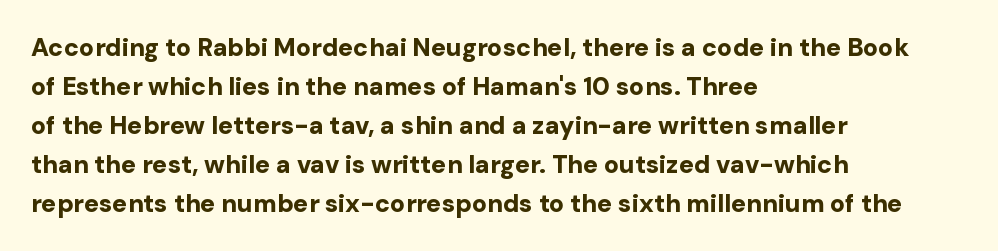
Vertical strokes here are truly vertical. In terms of letterspacing, this is plain default setting. This block has exactly the height ordinary leading produces. Pretty heavy lettering here — definitely bold.
